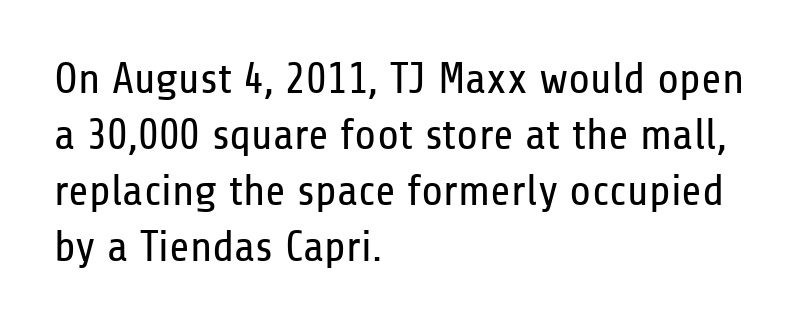
Q: Is the text bold? A: No.
Q: Is the text italic (slanted)? A: No, it is upright.
Q: Is the typeface a serif or a sans-serif typeface? A: Sans-serif.
Q: Is the text underlined? A: No.
Q: How is the paragraph aligned? A: Left-aligned.
Q: Is the spacing between letters normal or unusually wide? A: Normal.
Q: Is the spacing between lines tight, normal or loose? A: Normal.
Q: Width (condensed, normal, or wide)? A: Condensed.
Q: Stroke contrast? A: Low.
Q: x-height? A: Medium.
Q: Monospaced? A: No.
